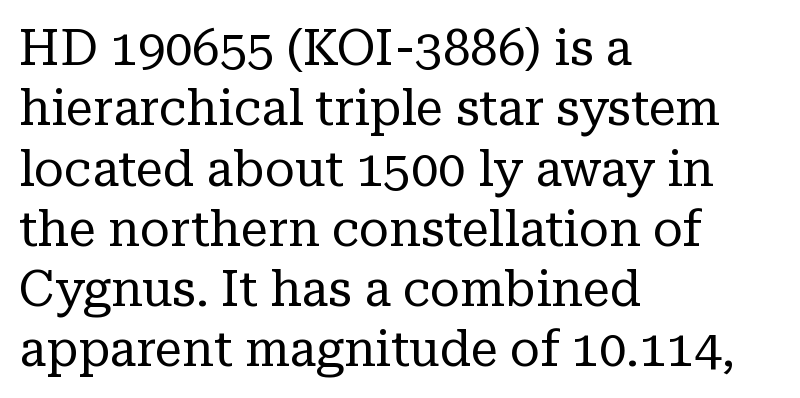
{"serif": "yes", "italic": "no", "bold": "no", "weight": "regular", "width": "normal", "stroke_contrast": "low", "x_height": "medium", "monospaced": "no", "underline": "no", "align": "left", "line_spacing_ratio": 1.23, "letter_spacing": "normal", "letter_spacing_em": 0.0, "glyph_px": 49}
